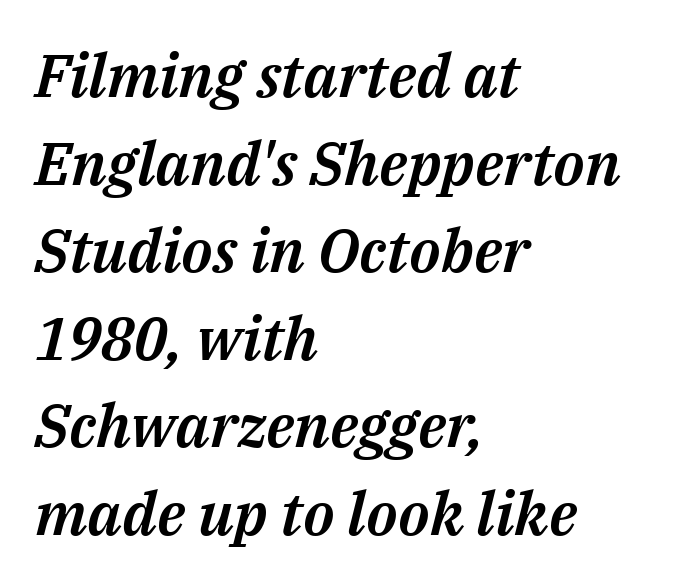
The image shows 60 px text type, italic (leaning right); set left-aligned, normal line spacing (1.46x), normal letter spacing, not underlined; medium stroke contrast and a medium x-height.
